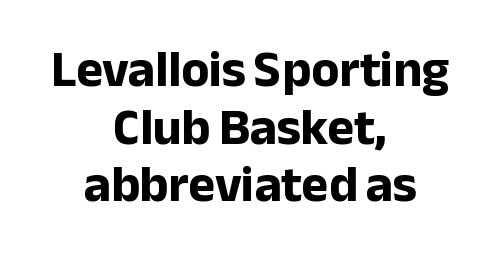
Q: Is the text bold? A: Yes.
Q: Is the text italic (slanted)? A: No, it is upright.
Q: Is the typeface a serif or a sans-serif typeface? A: Sans-serif.
Q: Is the text underlined? A: No.
Q: How is the paragraph aligned? A: Centered.
Q: Is the spacing between letters normal or unusually wide? A: Normal.
Q: Is the spacing between lines tight, normal or loose? A: Tight.
Q: Width (condensed, normal, or wide)? A: Normal.
Q: Stroke contrast? A: Low.
Q: x-height? A: Medium.
Q: Monospaced? A: No.
